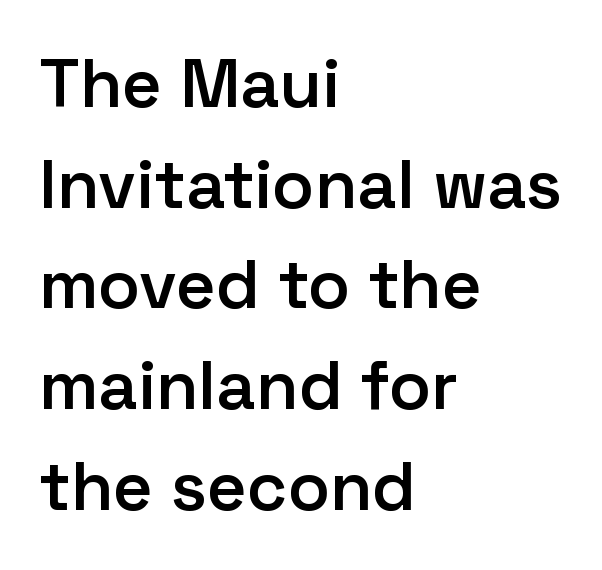
The image shows 69 px semibold sans-serif type, upright; set left-aligned, normal line spacing (1.46x), normal letter spacing, not underlined; low stroke contrast and a medium x-height.
